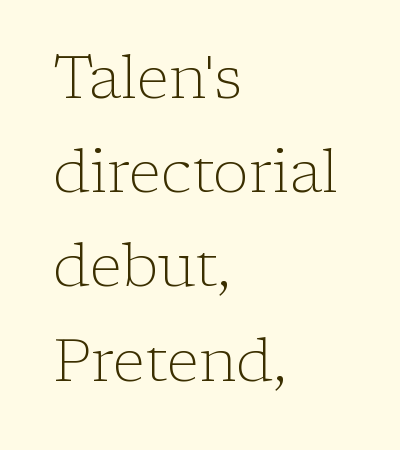
Q: Is the text bold? A: No.
Q: Is the text italic (slanted)? A: No, it is upright.
Q: Is the typeface a serif or a sans-serif typeface? A: Serif.
Q: Is the text underlined? A: No.
Q: How is the paragraph aligned? A: Left-aligned.
Q: Is the spacing between letters normal or unusually wide? A: Normal.
Q: Is the spacing between lines tight, normal or loose? A: Normal.
Q: Width (condensed, normal, or wide)? A: Normal.
Q: Stroke contrast? A: Low.
Q: x-height? A: Medium.
Q: Monospaced? A: No.
